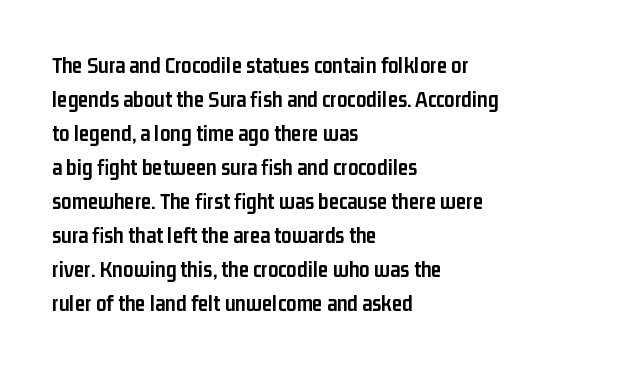
Q: Is the text bold? A: Yes.
Q: Is the text italic (slanted)? A: No, it is upright.
Q: Is the text underlined? A: No.
Q: How is the paragraph aligned? A: Left-aligned.
Q: Is the spacing between letters normal or unusually wide? A: Normal.
Q: Is the spacing between lines tight, normal or loose? A: Normal.
